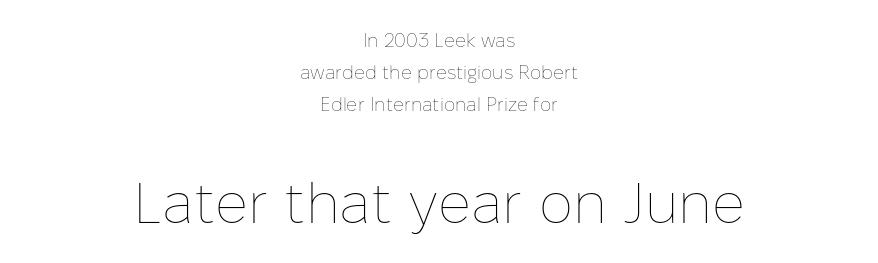
{"italic": "no", "bold": "no", "weight": "thin", "width": "normal", "stroke_contrast": "low", "x_height": "medium", "monospaced": "no", "underline": "no", "align": "center", "line_spacing": "normal", "line_spacing_ratio": 1.69, "letter_spacing": "normal", "letter_spacing_em": 0.0, "larger_block": "second", "size_ratio": 3.0, "glyph_px": 57}
